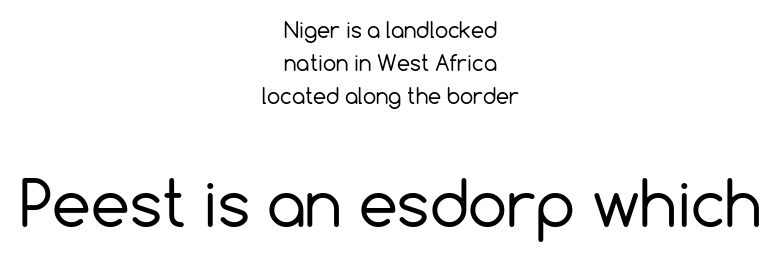
The specimen reads as upright at a glance. Words appear dense and cohesive because spacing is normal. These lines are centered, leaving both edges ragged. Reading down the column, the eye jumps a familiar distance to each next line.
